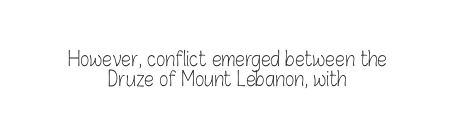
Q: Is the text bold? A: No.
Q: Is the text italic (slanted)? A: No, it is upright.
Q: Is the text underlined? A: No.
Q: How is the paragraph aligned? A: Centered.
Q: Is the spacing between letters normal or unusually wide? A: Normal.
Q: Is the spacing between lines tight, normal or loose? A: Tight.
